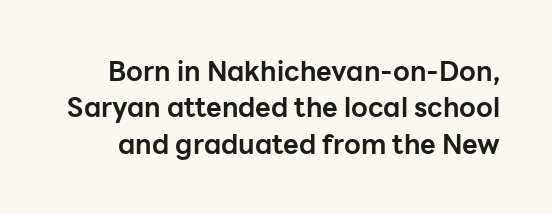
The font is running at its bold setting. Posture: upright roman. Clear beneath every line of the passage. The lines sit at an ordinary, default distance from one another. This sample uses plain, unmodified letter spacing.
